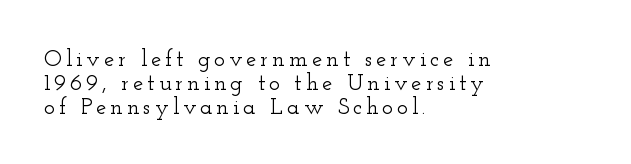
The image shows 23 px text type, upright; set left-aligned, tight line spacing (1.04x), not underlined.
